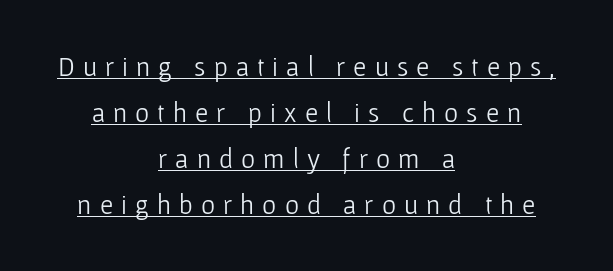
Q: Is the text bold? A: No.
Q: Is the text italic (slanted)? A: No, it is upright.
Q: Is the text underlined? A: Yes.
Q: How is the paragraph aligned? A: Centered.
Q: Is the spacing between letters normal or unusually wide? A: Unusually wide.
Q: Is the spacing between lines tight, normal or loose? A: Normal.
